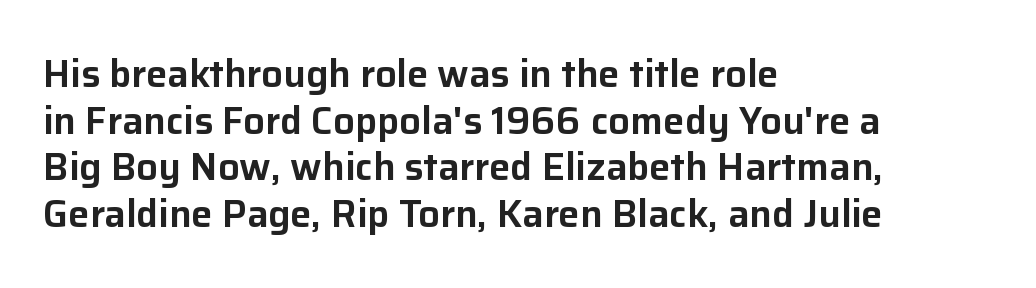
{"serif": "no", "italic": "no", "width": "normal", "stroke_contrast": "low", "x_height": "medium", "monospaced": "no", "underline": "no", "align": "left", "line_spacing_ratio": 1.23, "letter_spacing": "normal", "letter_spacing_em": 0.0, "glyph_px": 38}
